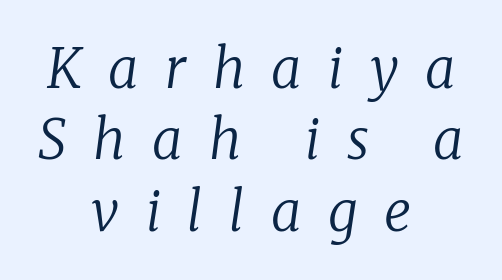
Q: Is the text bold? A: No.
Q: Is the text italic (slanted)? A: Yes, it leans right by about 8 degrees.
Q: Is the typeface a serif or a sans-serif typeface? A: Serif.
Q: Is the text underlined? A: No.
Q: How is the paragraph aligned? A: Centered.
Q: Is the spacing between letters normal or unusually wide? A: Unusually wide.
Q: Is the spacing between lines tight, normal or loose? A: Normal.
Q: Width (condensed, normal, or wide)? A: Normal.
Q: Stroke contrast? A: Low.
Q: x-height? A: Medium.
Q: Monospaced? A: No.
